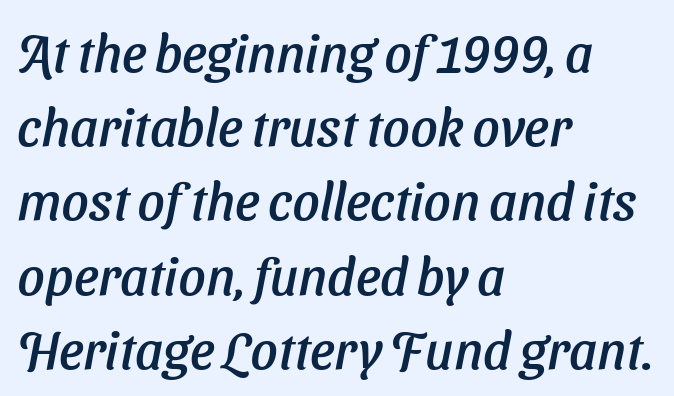
{"width": "normal", "stroke_contrast": "low", "x_height": "medium", "monospaced": "no", "underline": "no", "align": "left", "line_spacing": "normal", "line_spacing_ratio": 1.4, "letter_spacing": "normal", "letter_spacing_em": 0.0, "glyph_px": 53}
